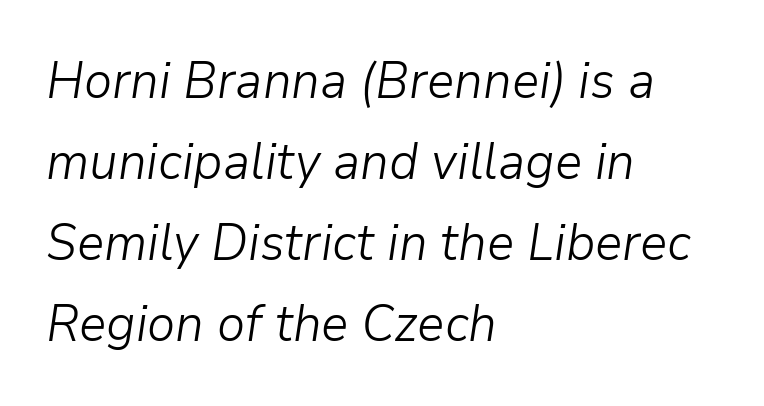
These glyphs show unthickened strokes, regular width or finer. Compared with a centered layout, this one pins lines to the left instead. Honestly, the letter spacing is just normal — you wouldn't notice it. Slant detected: the letters are inclined.
